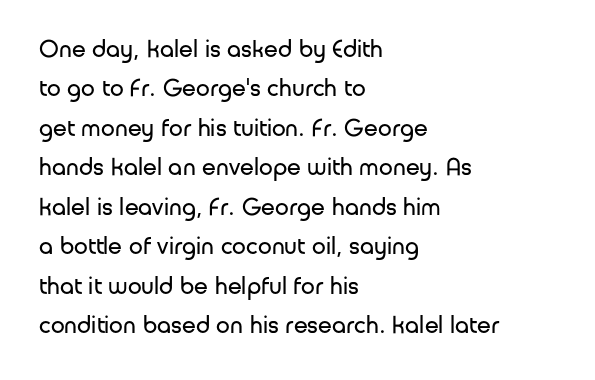
The image shows 25 px text type, upright; set left-aligned, normal line spacing (1.58x), normal letter spacing, not underlined.
